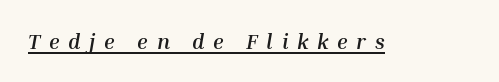
The specimen includes a rule beneath the text block's lines. This sample uses expanded letter spacing, leaving extra air between glyphs. What weight is shown? A full bold with thick strokes. An italicized treatment has been applied to the whole sample.
